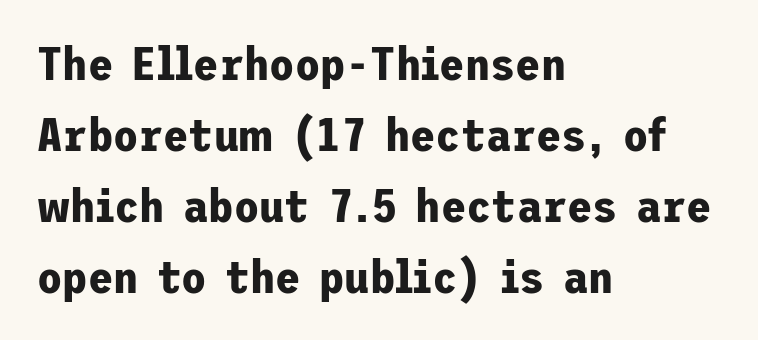
{"serif": "no", "italic": "no", "bold": "yes", "weight": "bold", "width": "normal", "stroke_contrast": "low", "x_height": "medium", "underline": "no", "align": "left", "line_spacing": "normal", "line_spacing_ratio": 1.54, "letter_spacing": "normal", "letter_spacing_em": 0.0, "glyph_px": 46}
